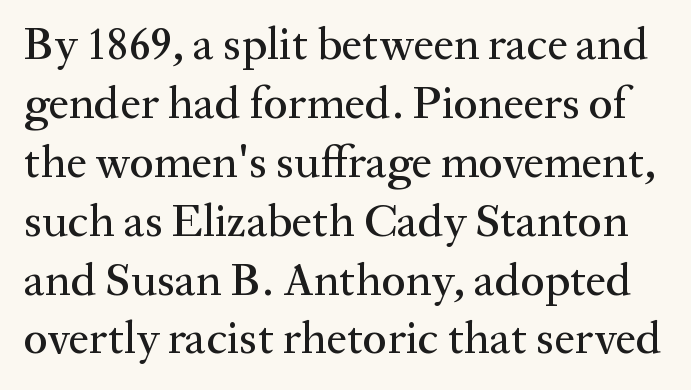
Q: Is the text italic (slanted)? A: No, it is upright.
Q: Is the typeface a serif or a sans-serif typeface? A: Serif.
Q: Is the text underlined? A: No.
Q: Is the spacing between letters normal or unusually wide? A: Normal.
Q: Is the spacing between lines tight, normal or loose? A: Normal.
Q: Width (condensed, normal, or wide)? A: Normal.
Q: Stroke contrast? A: Medium.
Q: x-height? A: Medium.
Q: Monospaced? A: No.
